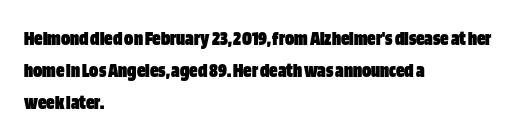
Q: Is the text bold? A: Yes.
Q: Is the text italic (slanted)? A: No, it is upright.
Q: Is the text underlined? A: No.
Q: How is the paragraph aligned? A: Left-aligned.
Q: Is the spacing between letters normal or unusually wide? A: Normal.
Q: Is the spacing between lines tight, normal or loose? A: Normal.
